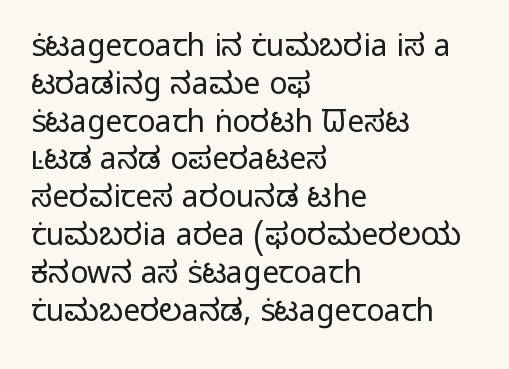
The foot of each line stays bare and open. Stroke thickness stays within the range of a standard reading face or lighter. Does the leading feel generous? No, just average. Here the designer chose a conventional face with non-uniform glyph widths.
